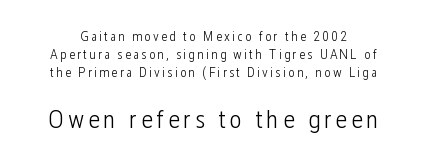
Q: Is the text bold? A: No.
Q: Is the text italic (slanted)? A: No, it is upright.
Q: Is the text underlined? A: No.
Q: Is the spacing between lines tight, normal or loose? A: Normal.
Q: Which block of text is set in a larger size, the first (top) or the second (bottom)? A: The second (bottom) one.
